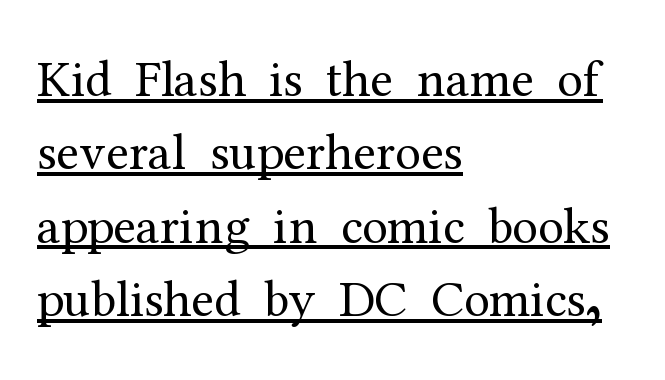
Is there any slant? The stems are plumb. These lines sit exactly where default settings would place them. Check the space under the baseline: a stroke is drawn there. Caption: face not bold, strokes unweighted. Stroke terminals: seriffed. Is this a fixed-width face? No — the glyphs have proportional, varying widths.
